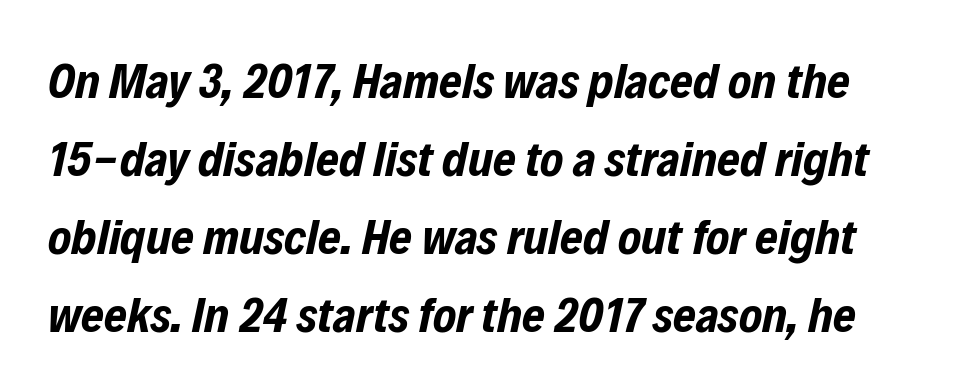
{"italic": "yes", "lean": "right", "slant_degrees": 12, "bold": "yes", "weight": "bold", "width": "condensed", "stroke_contrast": "low", "x_height": "medium", "monospaced": "no", "underline": "no", "line_spacing": "normal", "line_spacing_ratio": 1.59, "letter_spacing": "normal", "letter_spacing_em": 0.0, "glyph_px": 49}
